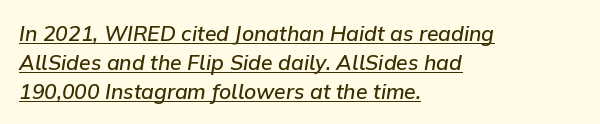
The image shows 21 px text type, italic (leaning right); set left-aligned, normal line spacing (1.38x), normal letter spacing, underlined.
